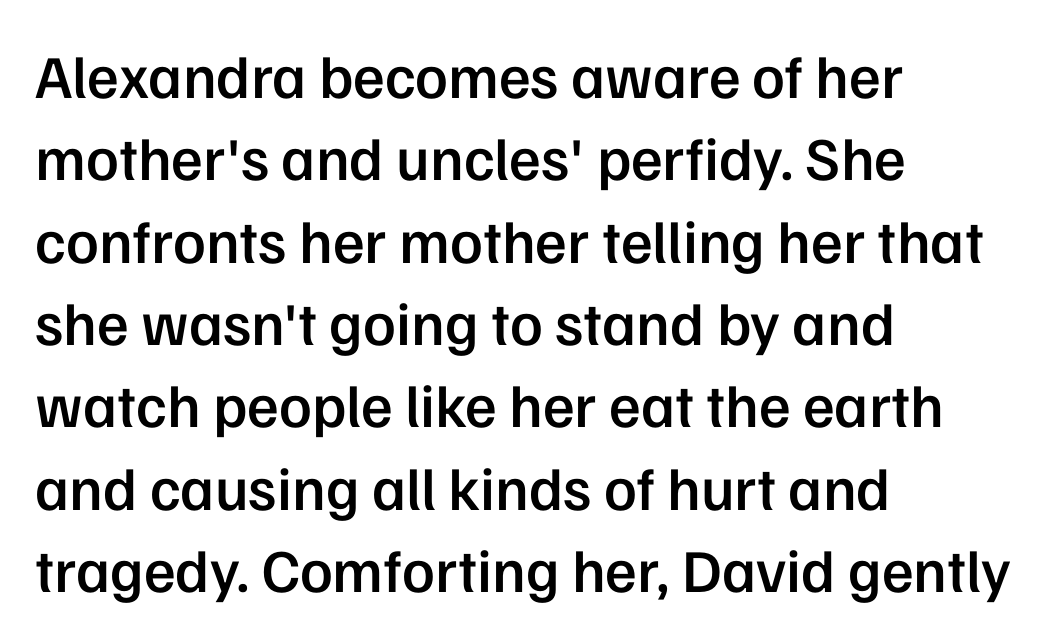
{"serif": "no", "italic": "no", "bold": "semi", "weight": "semibold", "width": "normal", "stroke_contrast": "low", "x_height": "medium", "monospaced": "no", "underline": "no", "align": "left", "line_spacing": "normal", "line_spacing_ratio": 1.35, "letter_spacing": "normal", "letter_spacing_em": 0.0, "glyph_px": 61}
